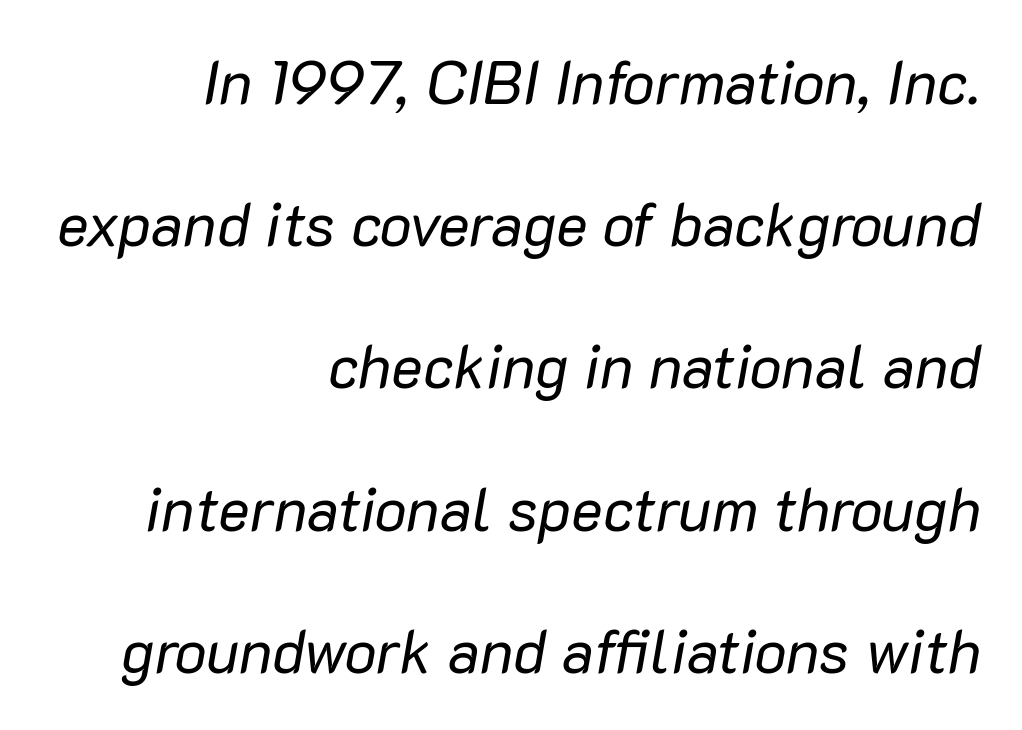
Q: Is the text bold? A: No.
Q: Is the text italic (slanted)? A: Yes, it leans right by about 10 degrees.
Q: Is the text underlined? A: No.
Q: How is the paragraph aligned? A: Right-aligned.
Q: Is the spacing between letters normal or unusually wide? A: Normal.
Q: Is the spacing between lines tight, normal or loose? A: Loose.
Q: Width (condensed, normal, or wide)? A: Normal.
Q: Stroke contrast? A: Low.
Q: x-height? A: Medium.
Q: Monospaced? A: No.
